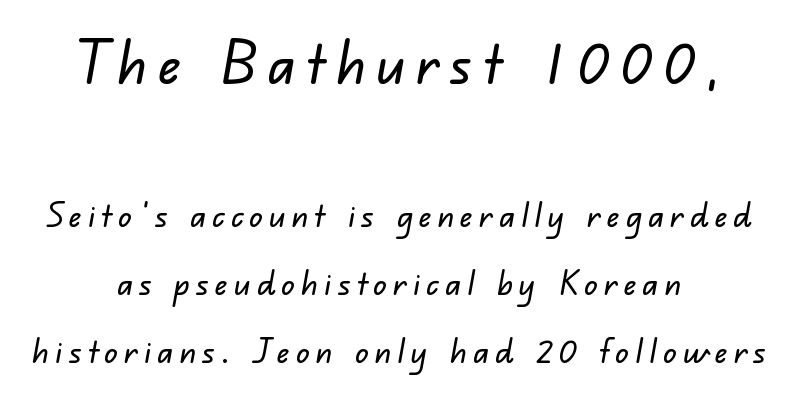
{"serif": "no", "width": "normal", "stroke_contrast": "low", "x_height": "small", "monospaced": "no", "underline": "no", "align": "center", "line_spacing": "loose", "line_spacing_ratio": 2.01, "larger_block": "first", "size_ratio": 1.76, "glyph_px": 60}
